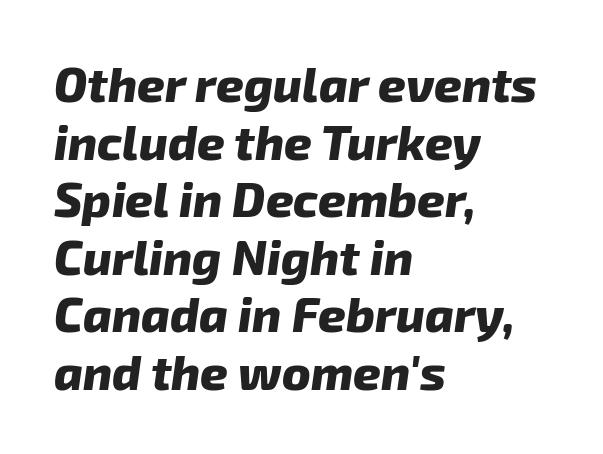
The image shows 48 px heavy type, italic (leaning right); set left-aligned, line spacing 1.2x, normal letter spacing, not underlined; low stroke contrast and a medium x-height.
